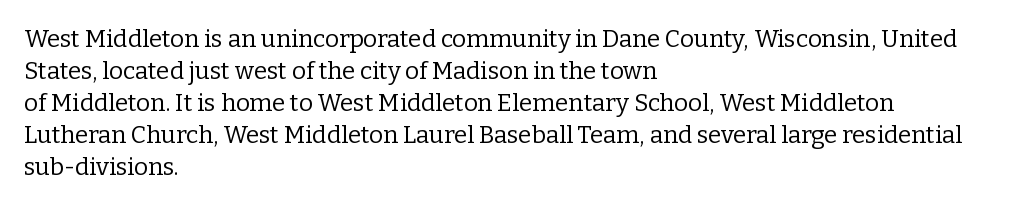
A bare baseline throughout the passage. Does the lettering tilt? It doesn't — this is upright. Leftover space on each line is placed entirely after the last word. Regarding leading, the lines here are spaced in the standard way. Inter-character spacing is left at the font's built-in metrics. Compared with a typical body face, this is equally light or lighter still.
